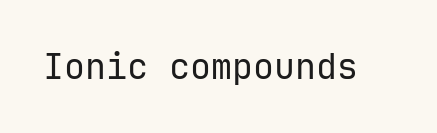
The image shows 35 px regular-weight sans-serif type, upright, monospaced; set normal letter spacing, not underlined; low stroke contrast and a medium x-height.
